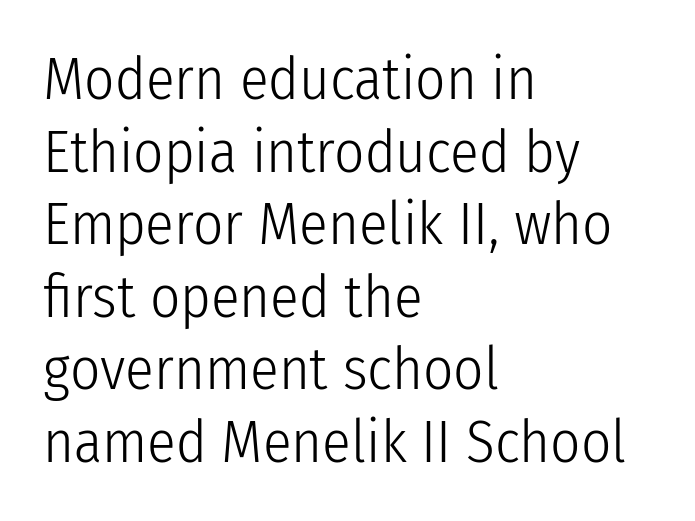
Beneath every word, the page is bare. The typeface has the unassuming heft of standard copy or less. Spacing between characters is what you'd get straight out of the box. Varying glyph widths throughout — classic text-font behaviour.
